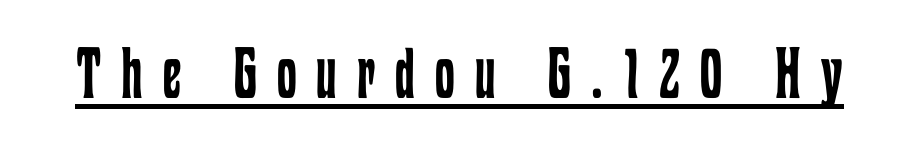
The image shows 71 px regular-weight, condensed type, upright; set unusually wide letter spacing (+0.28 em), underlined; low stroke contrast and a medium x-height.
